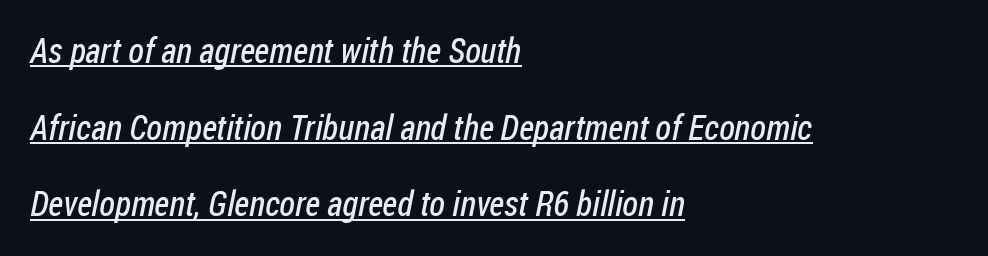
Q: Is the text bold? A: No.
Q: Is the typeface a serif or a sans-serif typeface? A: Sans-serif.
Q: Is the text underlined? A: Yes.
Q: How is the paragraph aligned? A: Left-aligned.
Q: Is the spacing between letters normal or unusually wide? A: Normal.
Q: Is the spacing between lines tight, normal or loose? A: Loose.
Q: Width (condensed, normal, or wide)? A: Condensed.
Q: Stroke contrast? A: Low.
Q: x-height? A: Medium.
Q: Monospaced? A: No.
